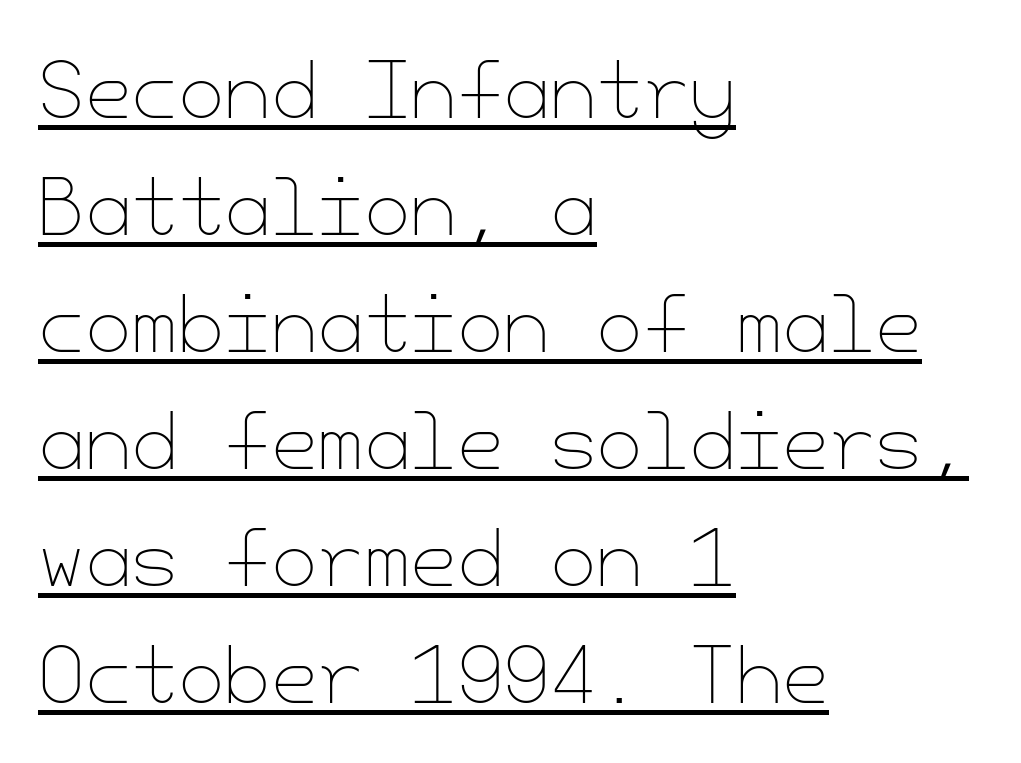
Q: Is the text bold? A: No.
Q: Is the text italic (slanted)? A: No, it is upright.
Q: Is the text underlined? A: Yes.
Q: How is the paragraph aligned? A: Left-aligned.
Q: Is the spacing between letters normal or unusually wide? A: Normal.
Q: Is the spacing between lines tight, normal or loose? A: Normal.
Q: Width (condensed, normal, or wide)? A: Normal.
Q: Stroke contrast? A: Low.
Q: x-height? A: Small.
